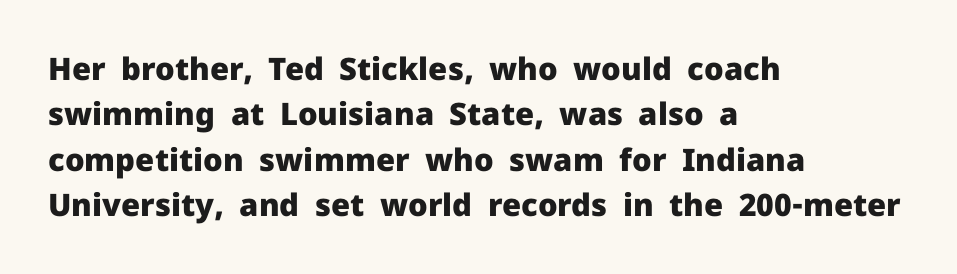
{"serif": "no", "italic": "no", "bold": "yes", "weight": "heavy", "width": "normal", "stroke_contrast": "low", "x_height": "medium", "monospaced": "no", "underline": "no", "align": "left", "line_spacing": "normal", "line_spacing_ratio": 1.46, "letter_spacing": "normal", "letter_spacing_em": 0.0, "glyph_px": 31}
